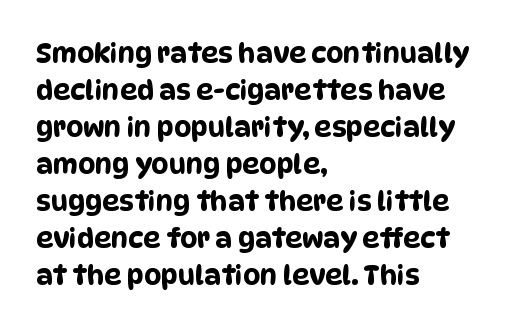
The image shows 27 px text type; set left-aligned, normal line spacing (1.37x), normal letter spacing, not underlined.
